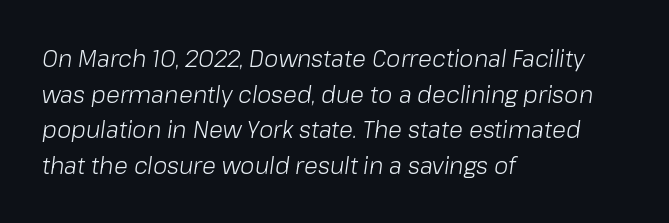
Honestly, the letter spacing is just normal — you wouldn't notice it. These glyphs show unthickened strokes, regular width or finer. All the whitespace from short lines collects on the right. Regular leading. Italic: yes, the glyphs are oblique.
